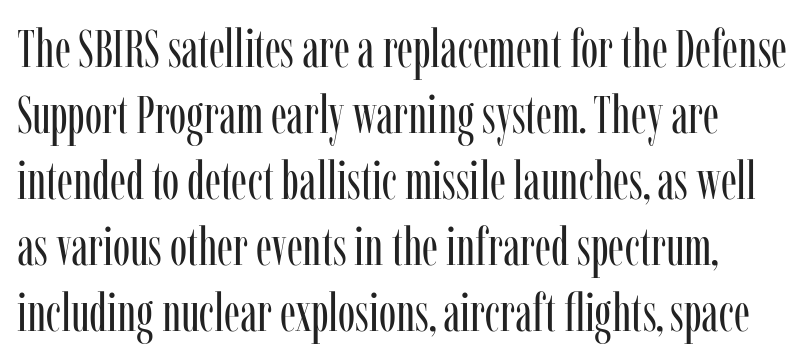
No italicization has been applied; the sample stays upright. No letter is thick-stroked: the sample isn't bold. A normal amount of white space separates one row of letters from the next. These lines are composed in type with serifs. This sample has the flowing, uneven cadence of proportional lettering. Characters follow at the spacing the type designer built in.
